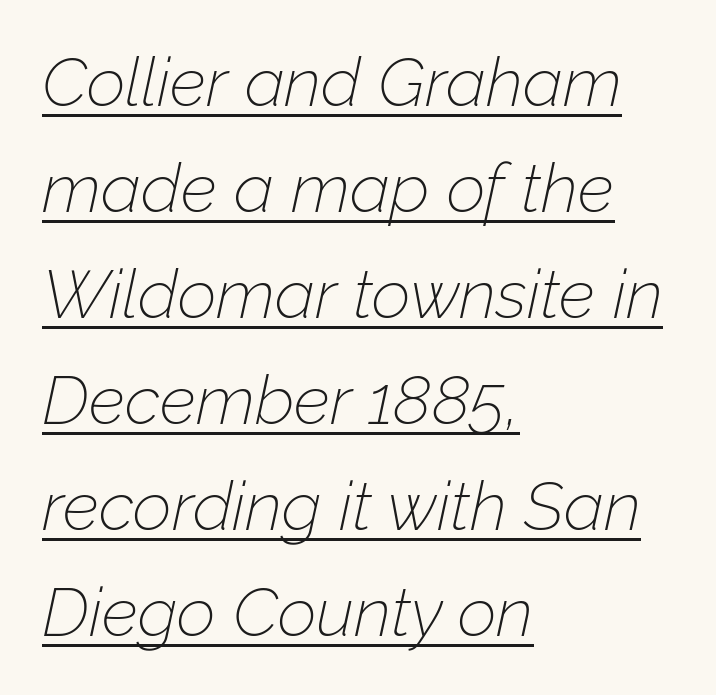
The image shows 68 px thin type, italic (leaning right); set left-aligned, normal line spacing (1.56x), normal letter spacing, underlined; low stroke contrast and a medium x-height.
